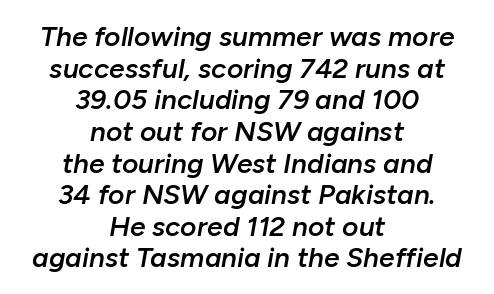
{"italic": "yes", "lean": "right", "slant_degrees": 10, "bold": "semi", "weight": "semibold", "width": "normal", "stroke_contrast": "low", "x_height": "medium", "monospaced": "no", "underline": "no", "align": "center", "line_spacing": "tight", "line_spacing_ratio": 1.13, "letter_spacing": "normal", "letter_spacing_em": 0.0, "glyph_px": 28}
